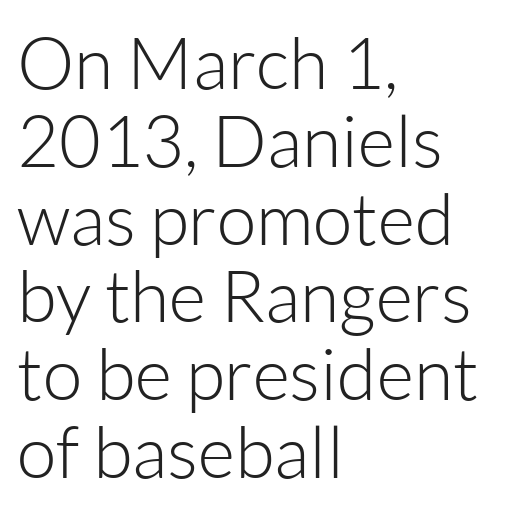
{"serif": "no", "italic": "no", "bold": "no", "weight": "light", "width": "normal", "stroke_contrast": "low", "x_height": "medium", "monospaced": "no", "underline": "no", "align": "left", "line_spacing": "tight", "line_spacing_ratio": 1.08, "letter_spacing": "normal", "letter_spacing_em": 0.0, "glyph_px": 72}
